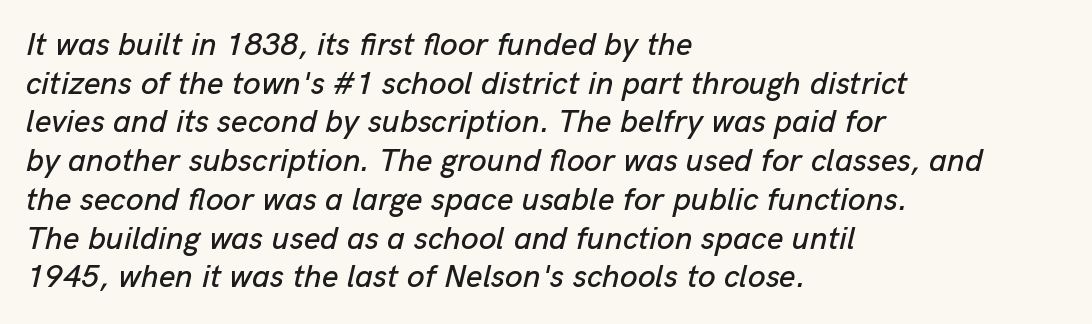
The image shows 32 px text type, italic (leaning right); set left-aligned, line spacing 1.21x, normal letter spacing, not underlined; low stroke contrast and a medium x-height.
